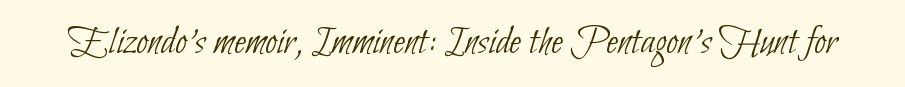
Q: Is the text bold? A: No.
Q: Is the typeface a serif or a sans-serif typeface? A: Sans-serif.
Q: Is the text underlined? A: No.
Q: Is the spacing between letters normal or unusually wide? A: Normal.
Q: Width (condensed, normal, or wide)? A: Condensed.
Q: Stroke contrast? A: Low.
Q: x-height? A: Small.
Q: Monospaced? A: No.
